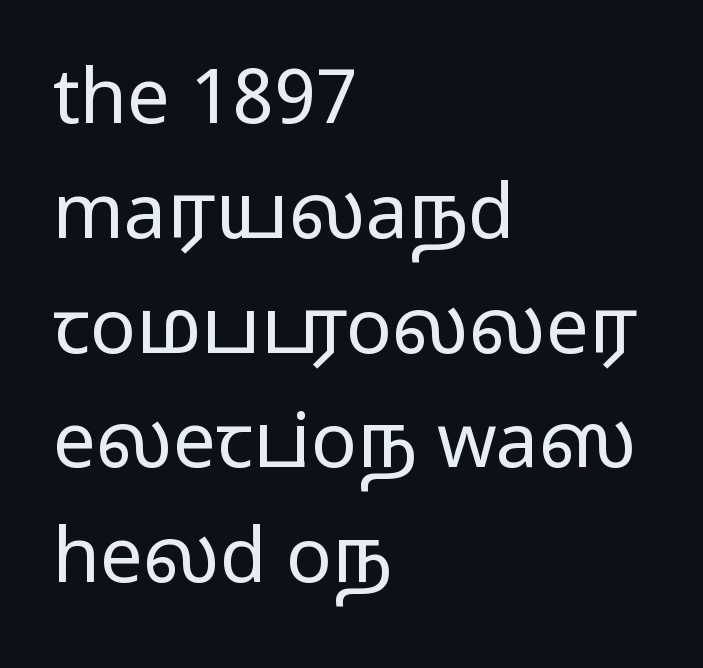
{"serif": "no", "italic": "no", "bold": "no", "weight": "regular", "width": "wide", "stroke_contrast": "low", "x_height": "medium", "monospaced": "no", "underline": "no", "align": "left", "line_spacing": "normal", "line_spacing_ratio": 1.51, "letter_spacing": "normal", "letter_spacing_em": 0.0, "glyph_px": 76}
